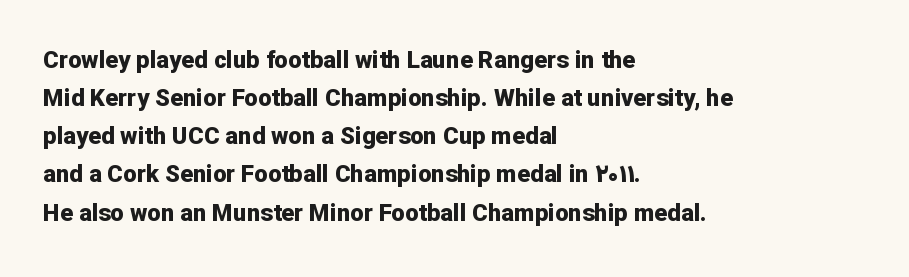
Q: Is the text bold? A: Yes.
Q: Is the text italic (slanted)? A: No, it is upright.
Q: Is the text underlined? A: No.
Q: How is the paragraph aligned? A: Left-aligned.
Q: Is the spacing between letters normal or unusually wide? A: Normal.
Q: Is the spacing between lines tight, normal or loose? A: Normal.
